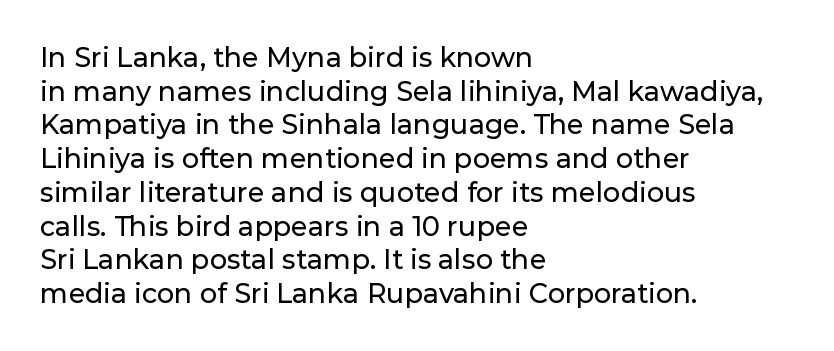
The image shows 27 px text type, upright; set left-aligned, normal line spacing (1.25x), normal letter spacing, not underlined.
